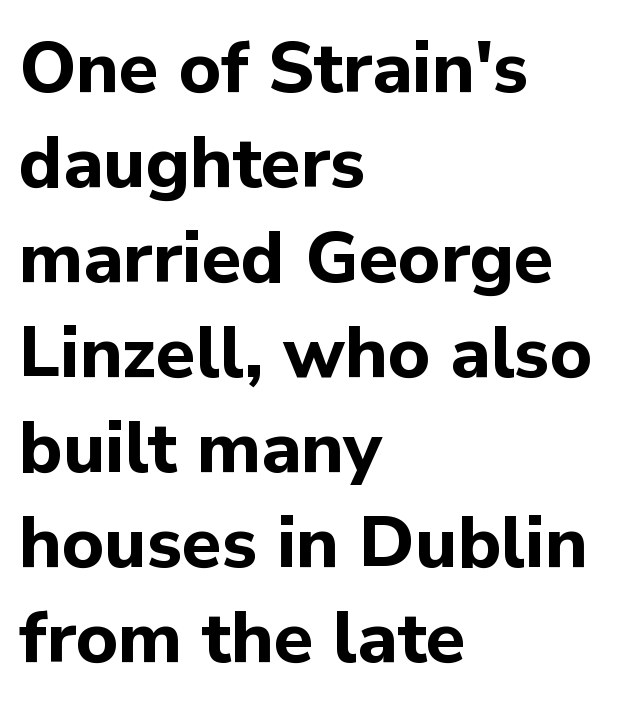
The image shows 72 px bold sans-serif type, upright; set left-aligned, normal line spacing (1.32x), normal letter spacing, not underlined; low stroke contrast and a medium x-height.
